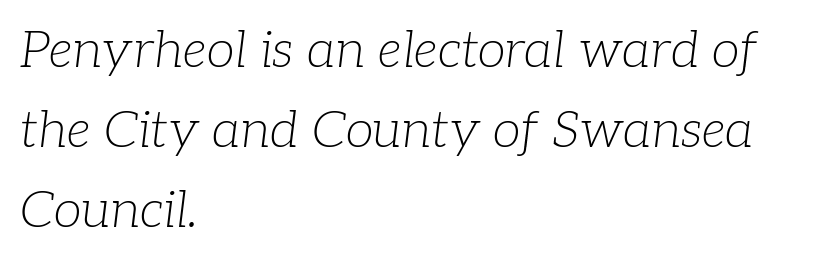
The image shows 51 px light serif type, italic (leaning right); set left-aligned, normal line spacing (1.57x), normal letter spacing, not underlined; low stroke contrast and a medium x-height.
